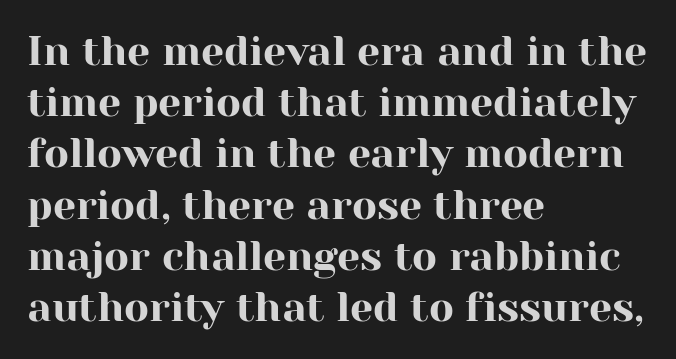
The image shows 41 px serif type, upright; set left-aligned, normal line spacing (1.25x), normal letter spacing, not underlined; high stroke contrast and a medium x-height.
